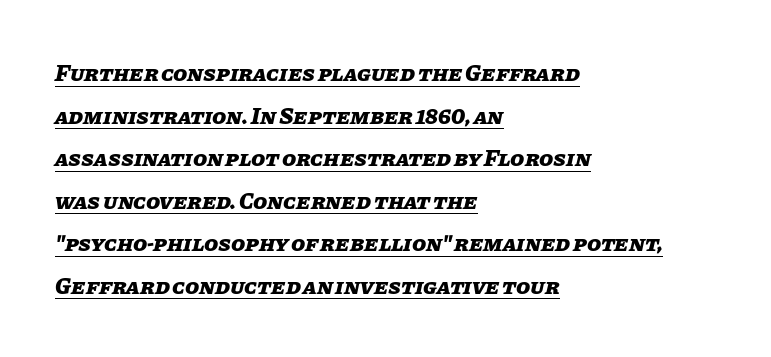
Q: Is the text bold? A: Yes.
Q: Is the text italic (slanted)? A: Yes, it leans right by about 11 degrees.
Q: Is the text underlined? A: Yes.
Q: How is the paragraph aligned? A: Left-aligned.
Q: Is the spacing between letters normal or unusually wide? A: Normal.
